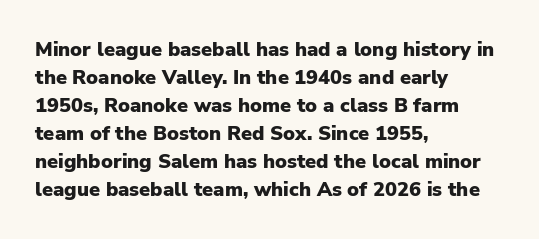
The image shows 20 px bold type, upright; set left-aligned, normal line spacing (1.4x), normal letter spacing, not underlined.
